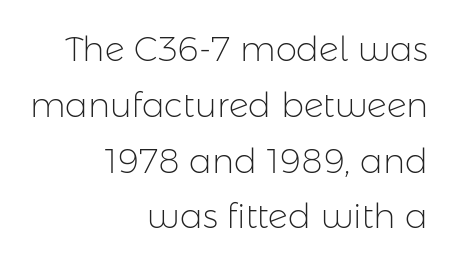
The image shows 34 px light sans-serif type, upright; set right-aligned, normal line spacing (1.64x), normal letter spacing, not underlined; low stroke contrast and a medium x-height.
